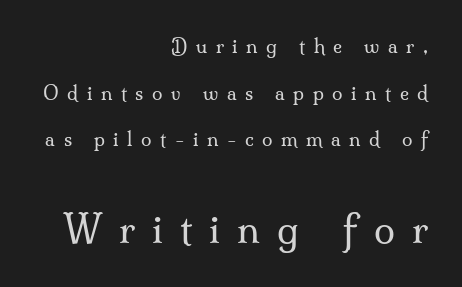
{"serif": "yes", "italic": "no", "bold": "no", "weight": "regular", "width": "normal", "stroke_contrast": "medium", "x_height": "small", "monospaced": "no", "underline": "no", "align": "right", "line_spacing": "loose", "line_spacing_ratio": 2.46, "letter_spacing": "wide", "letter_spacing_em": 0.45, "larger_block": "second", "size_ratio": 2.0, "glyph_px": 38}
